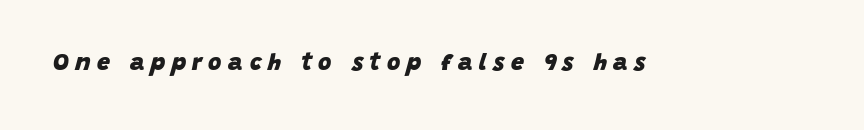
Observe the wide spacing: letters keep a clear distance from each other. Check under the words: just untouched page. There's an unmistakable incline to the writing here. The letters are bold, with thick, heavy strokes.
